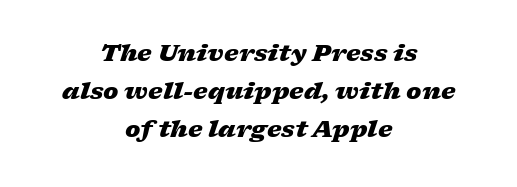
Q: Is the text bold? A: Yes.
Q: Is the text italic (slanted)? A: Yes, it leans right by about 17 degrees.
Q: Is the text underlined? A: No.
Q: How is the paragraph aligned? A: Centered.
Q: Is the spacing between letters normal or unusually wide? A: Normal.
Q: Is the spacing between lines tight, normal or loose? A: Normal.
